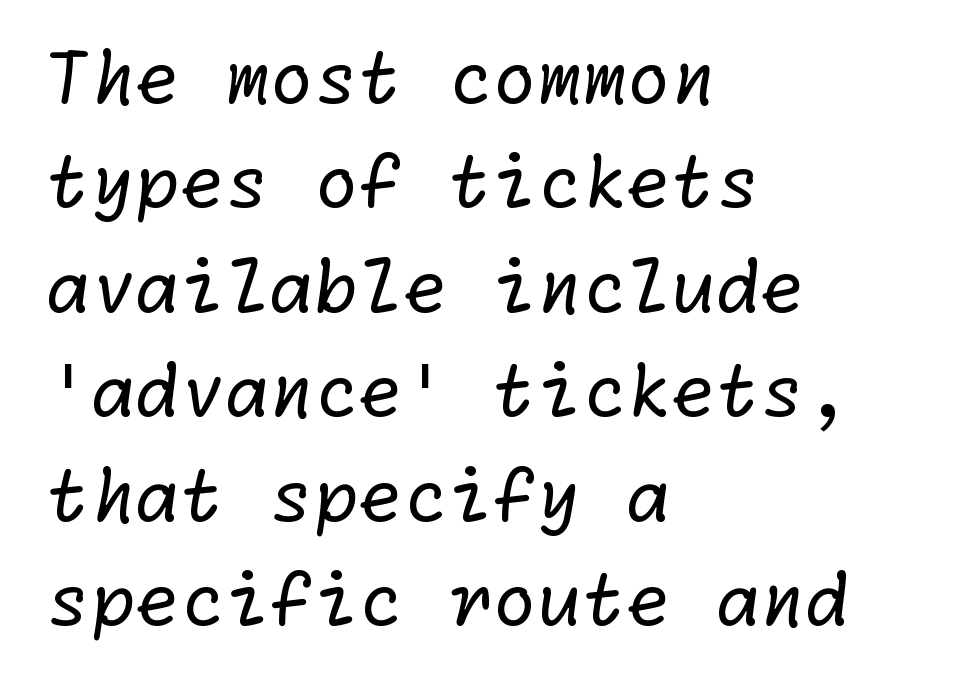
Q: Is the text bold? A: No.
Q: Is the typeface a serif or a sans-serif typeface? A: Sans-serif.
Q: Is the text underlined? A: No.
Q: How is the paragraph aligned? A: Left-aligned.
Q: Is the spacing between letters normal or unusually wide? A: Normal.
Q: Is the spacing between lines tight, normal or loose? A: Normal.
Q: Width (condensed, normal, or wide)? A: Normal.
Q: Stroke contrast? A: Low.
Q: x-height? A: Medium.
